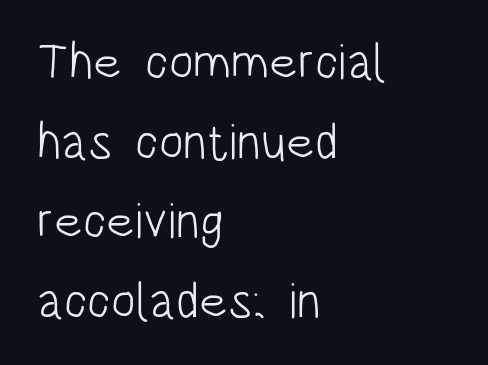
{"serif": "no", "italic": "no", "bold": "no", "weight": "light", "width": "condensed", "stroke_contrast": "low", "x_height": "large", "monospaced": "no", "underline": "no", "align": "left", "line_spacing": "normal", "line_spacing_ratio": 1.56, "letter_spacing": "normal", "letter_spacing_em": 0.0, "glyph_px": 51}
